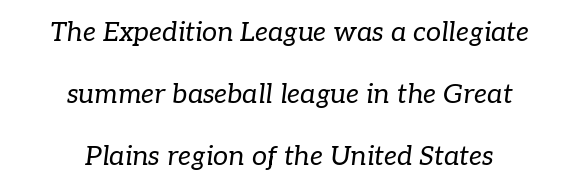
{"italic": "yes", "lean": "right", "slant_degrees": 7, "bold": "no", "underline": "no", "align": "center", "line_spacing": "loose", "line_spacing_ratio": 2.3, "letter_spacing": "normal", "letter_spacing_em": 0.0, "glyph_px": 27}
